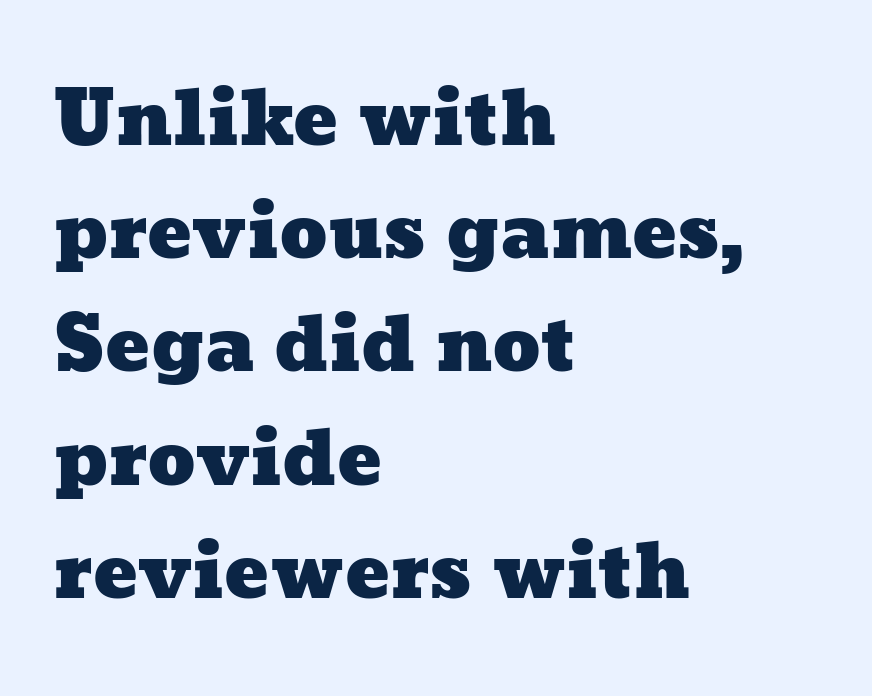
Compared with a centered layout, this one pins lines to the left instead. Glyph-to-glyph distance matches everyday printed text. This block has exactly the height ordinary leading produces. No word sits above an underline.
